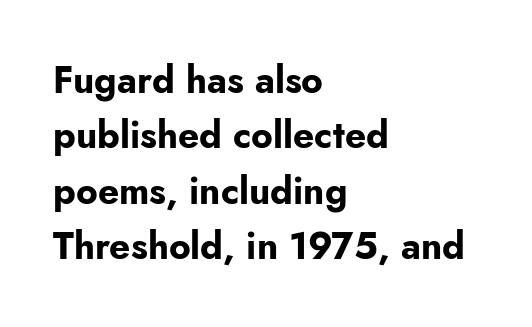
{"serif": "no", "italic": "no", "bold": "yes", "weight": "bold", "width": "normal", "stroke_contrast": "low", "x_height": "small", "monospaced": "no", "underline": "no", "align": "left", "line_spacing": "normal", "line_spacing_ratio": 1.5, "letter_spacing": "normal", "letter_spacing_em": 0.0, "glyph_px": 37}
